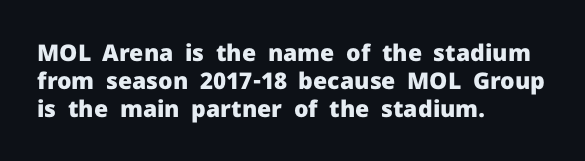
The image shows 23 px bold type, upright; set left-aligned, line spacing 1.21x, normal letter spacing, not underlined.
